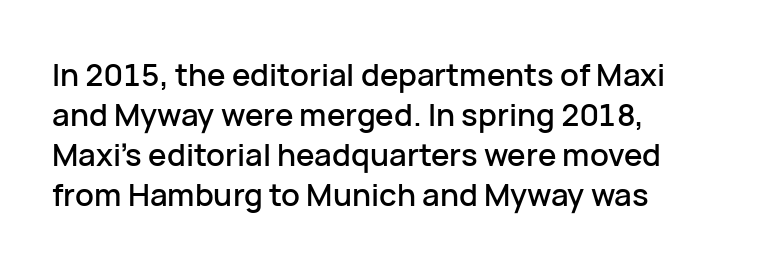
Unlike italic type, these characters show no tilt at all. Looks like regular typesetting: each glyph gets only the width it needs. The letters sit at their default tracking, neither squeezed nor spread. The baseline area is clear.
